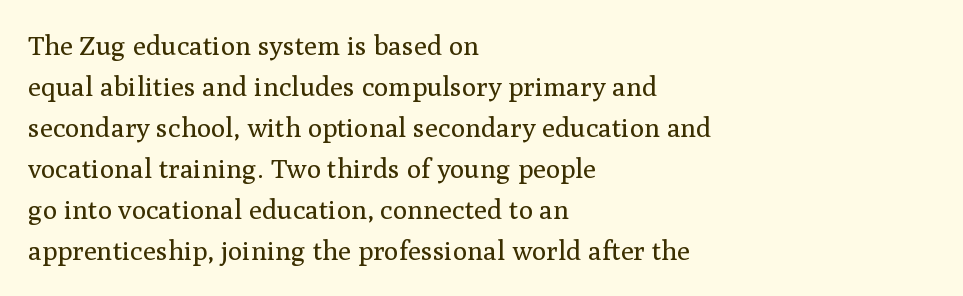
On a weight scale, this lands at 450 or below. The passage shown has conventional tracking throughout. A normal amount of white space separates one row of letters from the next. The rag falls on the right side of this text block.
